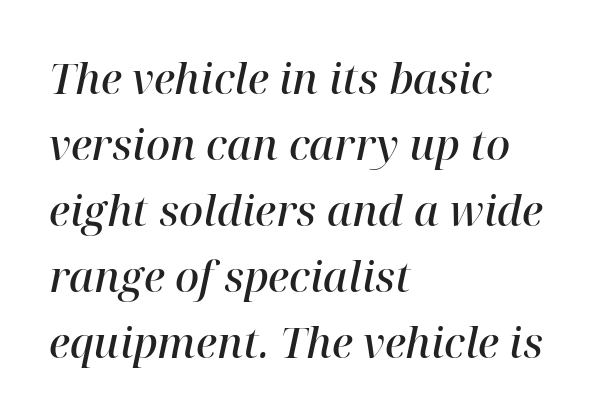
Think of a printed novel: that variable character pitch is what you see here. The rendering anchors every line to the left-hand side. Slightly chunky letters — semibold, I'd say, not full bold. Students, note that the glyphs here touch the page at normal intervals. Yep, that's italic — everything's leaning.
